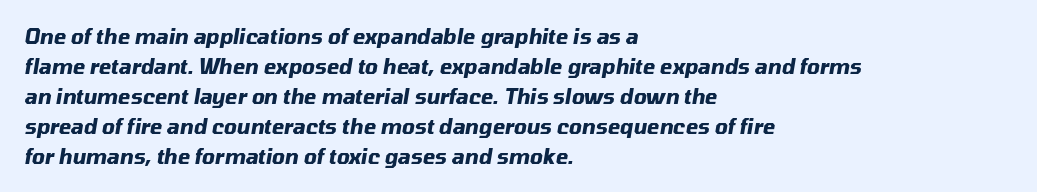
Q: Is the text bold? A: Yes.
Q: Is the text italic (slanted)? A: Yes, it leans right by about 10 degrees.
Q: Is the text underlined? A: No.
Q: How is the paragraph aligned? A: Left-aligned.
Q: Is the spacing between letters normal or unusually wide? A: Normal.
Q: Is the spacing between lines tight, normal or loose? A: Normal.
